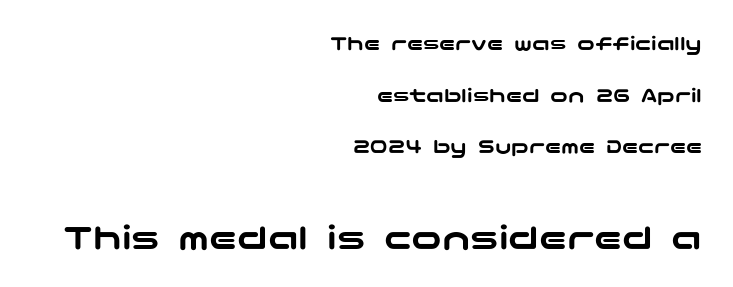
The image shows 38 px wide sans-serif type, upright; set right-aligned, loose line spacing (2.35x), normal letter spacing, not underlined; the second (bottom) block is 1.73x larger; low stroke contrast and a medium x-height.
